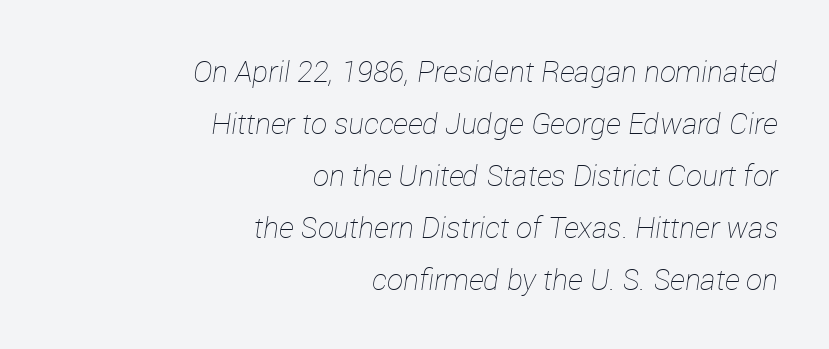
Varying glyph widths throughout — classic text-font behaviour. Does the lettering tilt? It does — this is italic. This sample uses plain, unmodified letter spacing. The strip under each line holds only bare page. Summary of weight: not heavy and not bold. Leftover space on each line is placed entirely before the opening word.
